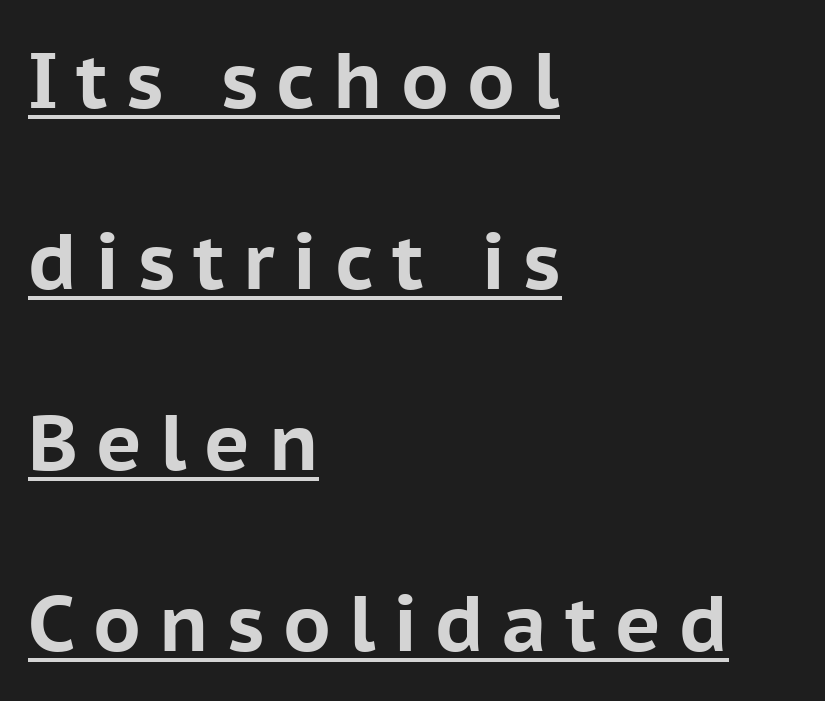
{"serif": "no", "italic": "no", "bold": "yes", "weight": "bold", "width": "normal", "stroke_contrast": "low", "x_height": "medium", "monospaced": "no", "underline": "yes", "align": "left", "line_spacing": "loose", "line_spacing_ratio": 2.32, "letter_spacing": "wide", "letter_spacing_em": 0.23, "glyph_px": 78}
